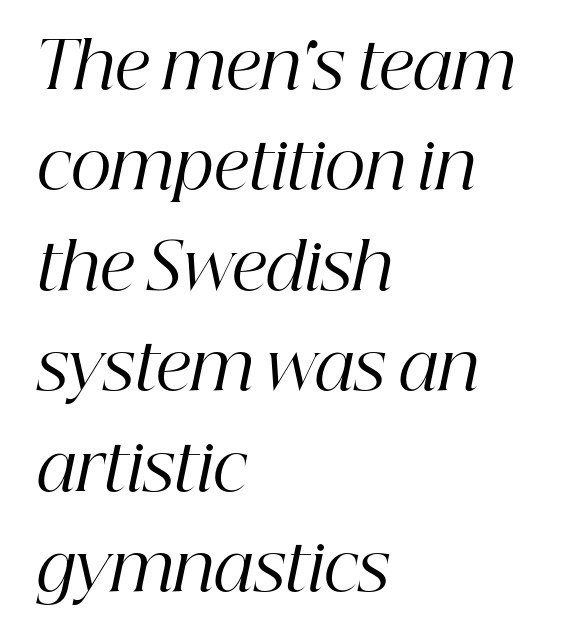
Q: Is the text bold? A: No.
Q: Is the text italic (slanted)? A: Yes, it leans right by about 12 degrees.
Q: Is the typeface a serif or a sans-serif typeface? A: Serif.
Q: Is the text underlined? A: No.
Q: How is the paragraph aligned? A: Left-aligned.
Q: Is the spacing between letters normal or unusually wide? A: Normal.
Q: Is the spacing between lines tight, normal or loose? A: Normal.
Q: Width (condensed, normal, or wide)? A: Normal.
Q: Stroke contrast? A: High.
Q: x-height? A: Medium.
Q: Monospaced? A: No.
